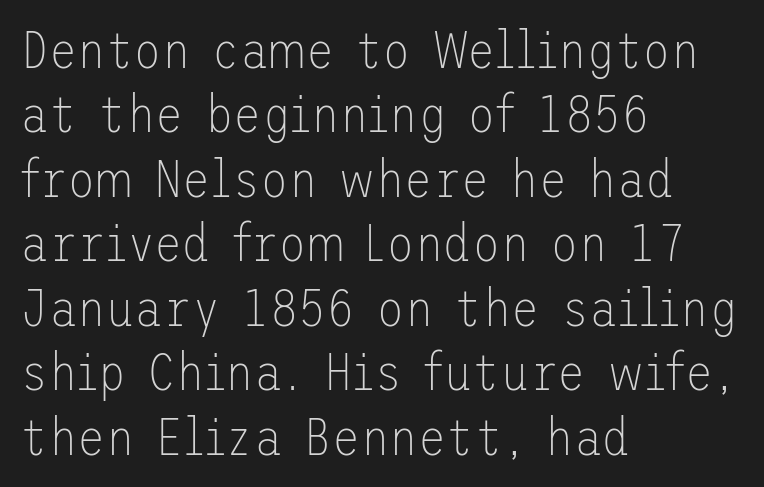
The image shows 52 px thin sans-serif type, upright; set left-aligned, line spacing 1.24x, normal letter spacing, not underlined; low stroke contrast and a medium x-height.
